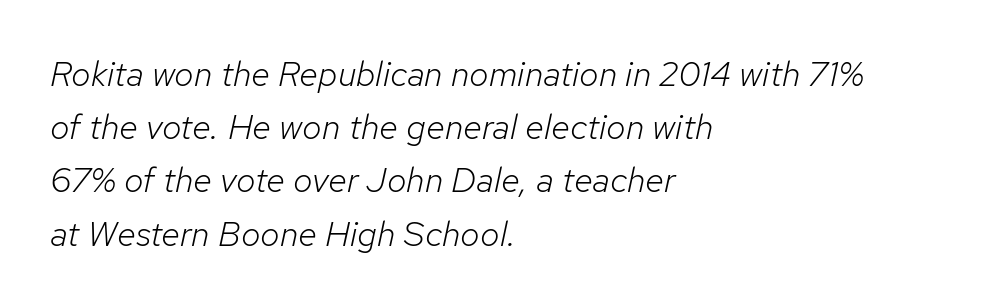
Q: Is the text bold? A: No.
Q: Is the text italic (slanted)? A: Yes, it leans right by about 12 degrees.
Q: Is the text underlined? A: No.
Q: How is the paragraph aligned? A: Left-aligned.
Q: Is the spacing between letters normal or unusually wide? A: Normal.
Q: Is the spacing between lines tight, normal or loose? A: Normal.
Q: Width (condensed, normal, or wide)? A: Normal.
Q: Stroke contrast? A: Low.
Q: x-height? A: Medium.
Q: Monospaced? A: No.
